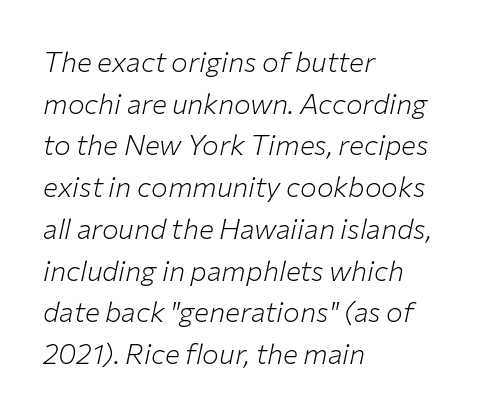
{"italic": "yes", "lean": "right", "slant_degrees": 12, "bold": "no", "weight": "light", "width": "normal", "stroke_contrast": "low", "x_height": "medium", "monospaced": "no", "underline": "no", "align": "left", "line_spacing": "normal", "line_spacing_ratio": 1.49, "letter_spacing": "normal", "letter_spacing_em": 0.0, "glyph_px": 28}
